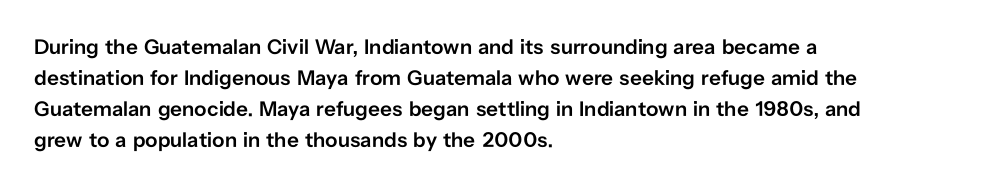
The image shows 21 px text type, upright; set left-aligned, normal line spacing (1.47x), normal letter spacing, not underlined.
